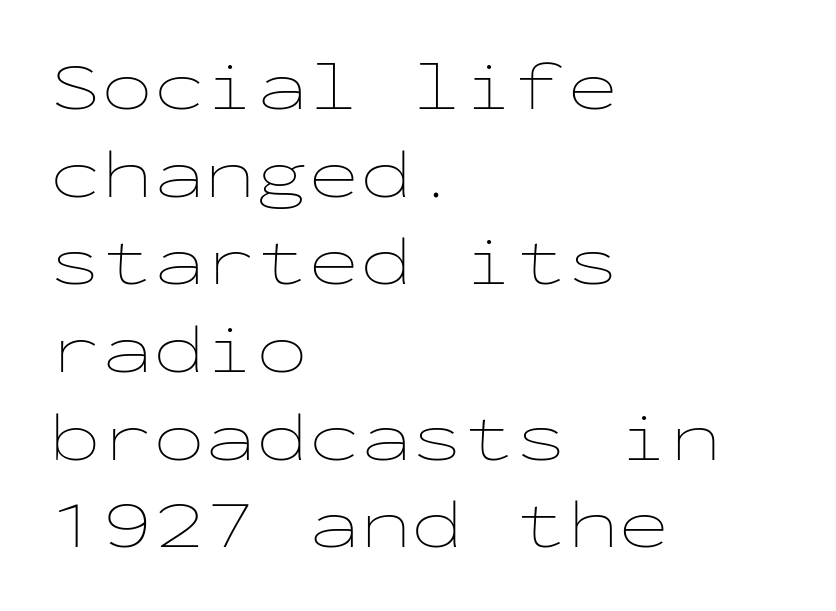
The rag falls on the right side of this text block. This is not heavy type; no bold has been used. Spacing verdict: monospaced, one width for all characters. Leading: standard. Words appear dense and cohesive because spacing is normal. Descenders hang freely into open space.
